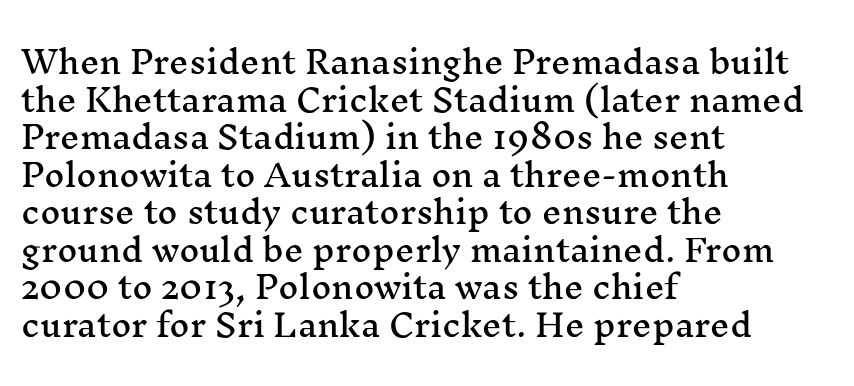
Letter spacing: default. Line starts are locked; line ends wander. Character widths vary here, with narrow letters taking less room than wide ones. Is there any slant? The stems are plumb. Stroke terminals: seriffed. The strip under each line holds only bare page.
